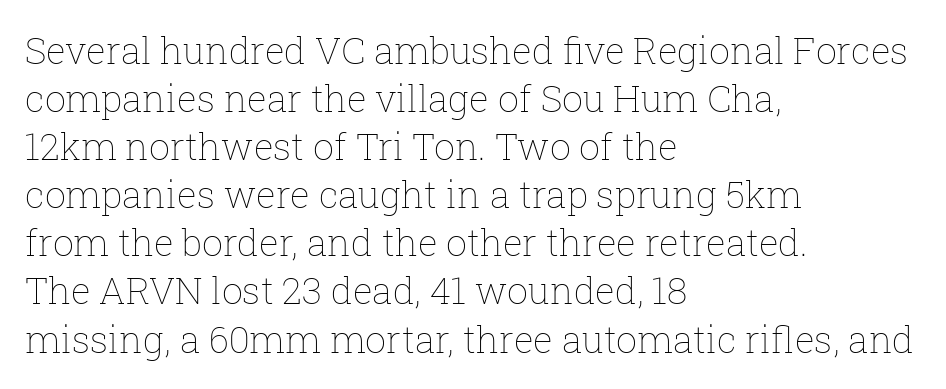
{"italic": "no", "bold": "no", "weight": "thin", "width": "normal", "stroke_contrast": "low", "x_height": "medium", "monospaced": "no", "underline": "no", "align": "left", "line_spacing": "normal", "line_spacing_ratio": 1.3, "letter_spacing": "normal", "letter_spacing_em": 0.0, "glyph_px": 37}
